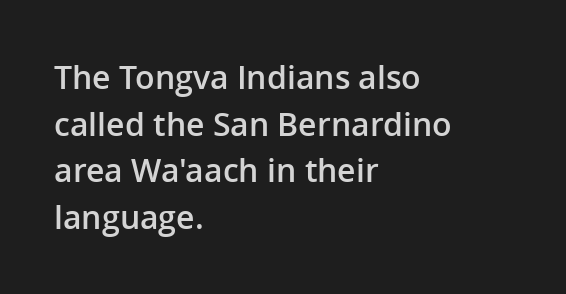
Q: Is the text bold? A: Semi-bold.
Q: Is the text italic (slanted)? A: No, it is upright.
Q: Is the typeface a serif or a sans-serif typeface? A: Sans-serif.
Q: Is the text underlined? A: No.
Q: How is the paragraph aligned? A: Left-aligned.
Q: Is the spacing between letters normal or unusually wide? A: Normal.
Q: Is the spacing between lines tight, normal or loose? A: Normal.
Q: Width (condensed, normal, or wide)? A: Normal.
Q: Stroke contrast? A: Low.
Q: x-height? A: Medium.
Q: Monospaced? A: No.
